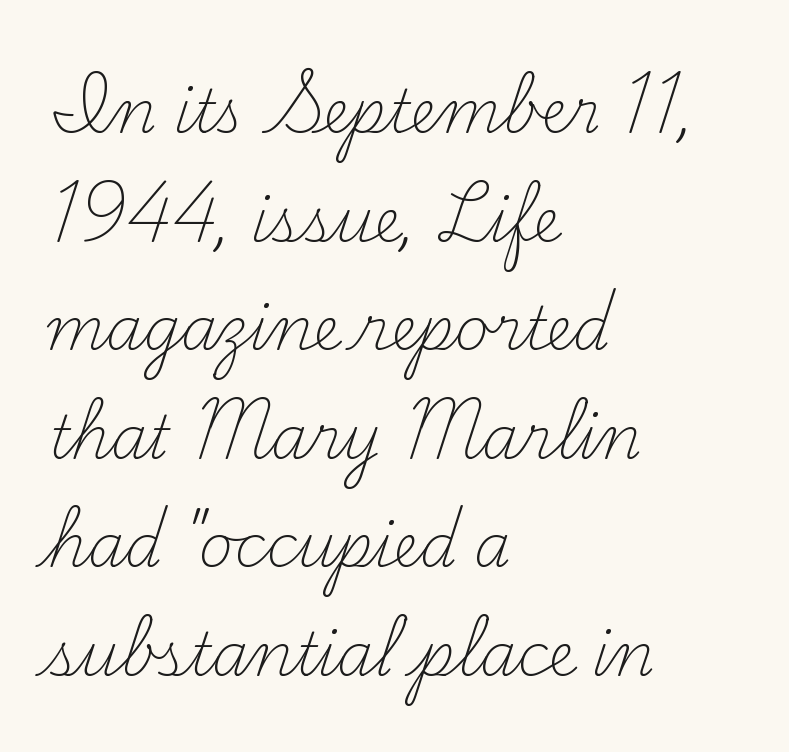
Does extra space separate the letters? No, they use regular spacing. Line starts are locked; line ends wander. Nobody drew a line under any word here. Varying glyph widths throughout — classic text-font behaviour.
